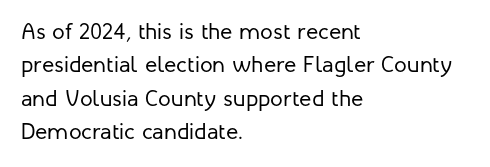
How would I describe the line gaps? Plain and ordinary. Just letters on the line, the space beneath them empty. Alignment: flush left. In terms of posture, this sample is upright.
